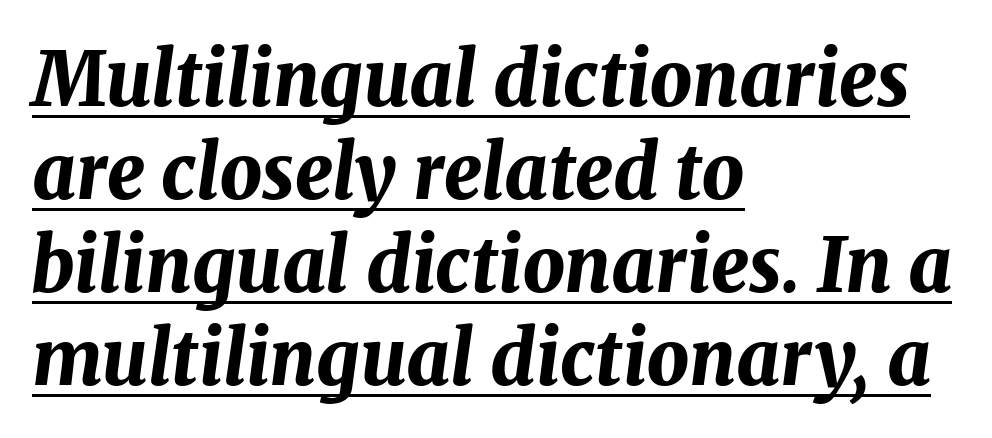
Q: Is the text bold? A: Yes.
Q: Is the text italic (slanted)? A: Yes, it leans right by about 8 degrees.
Q: Is the text underlined? A: Yes.
Q: How is the paragraph aligned? A: Left-aligned.
Q: Is the spacing between letters normal or unusually wide? A: Normal.
Q: Width (condensed, normal, or wide)? A: Normal.
Q: Stroke contrast? A: Medium.
Q: x-height? A: Medium.
Q: Monospaced? A: No.
